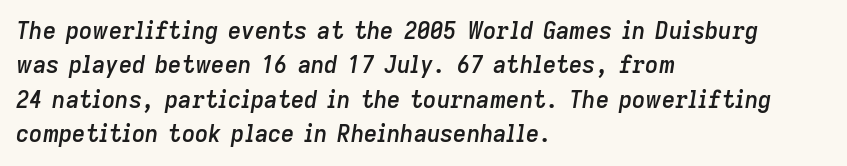
{"italic": "yes", "lean": "right", "slant_degrees": 9, "bold": "semi", "underline": "no", "align": "left", "line_spacing": "normal", "line_spacing_ratio": 1.5, "letter_spacing": "normal", "letter_spacing_em": 0.0, "glyph_px": 23}
